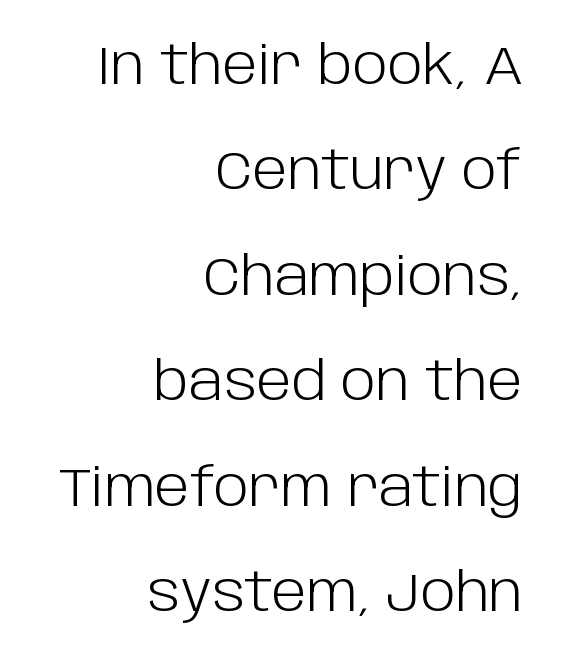
{"serif": "no", "italic": "no", "bold": "no", "weight": "light", "width": "normal", "stroke_contrast": "low", "x_height": "large", "monospaced": "no", "underline": "no", "align": "right", "line_spacing": "loose", "line_spacing_ratio": 1.99, "letter_spacing": "normal", "letter_spacing_em": 0.0, "glyph_px": 53}
